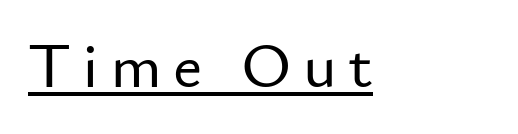
Q: Is the text italic (slanted)? A: No, it is upright.
Q: Is the typeface a serif or a sans-serif typeface? A: Sans-serif.
Q: Is the text underlined? A: Yes.
Q: How is the paragraph aligned? A: Left-aligned.
Q: Width (condensed, normal, or wide)? A: Normal.
Q: Stroke contrast? A: Low.
Q: x-height? A: Small.
Q: Monospaced? A: No.
